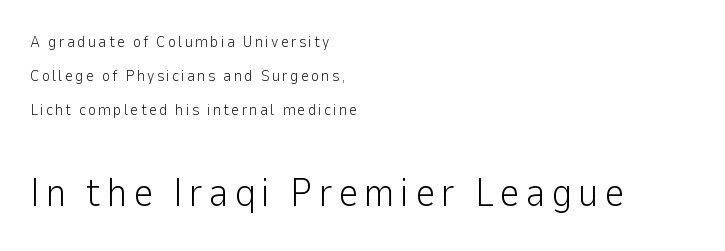
{"serif": "no", "italic": "no", "bold": "no", "weight": "light", "width": "normal", "stroke_contrast": "low", "x_height": "medium", "monospaced": "no", "underline": "no", "align": "left", "line_spacing": "loose", "line_spacing_ratio": 2.14, "larger_block": "second", "size_ratio": 2.5, "glyph_px": 40}
